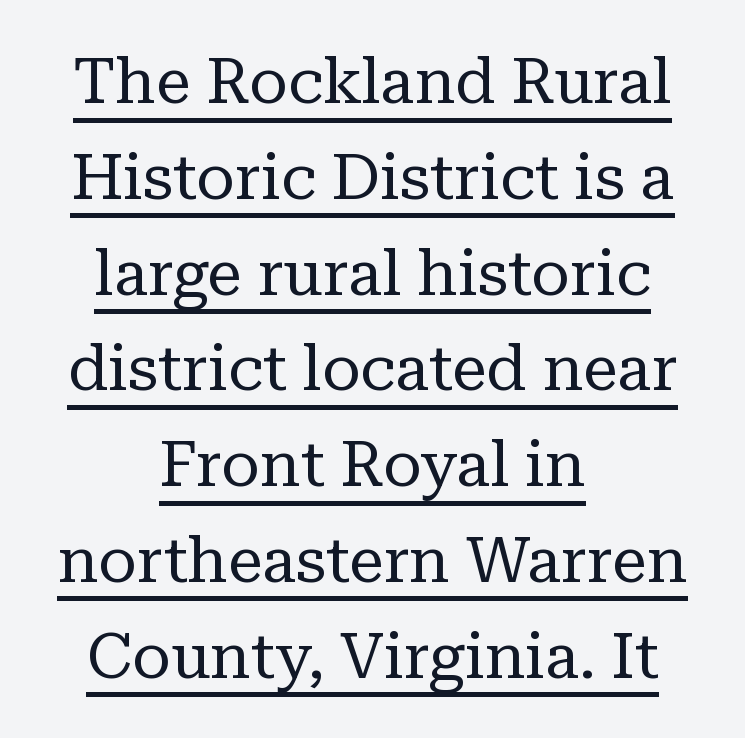
The image shows 63 px regular-weight serif type, upright; set centered, normal line spacing (1.52x), normal letter spacing, underlined; low stroke contrast and a medium x-height.
